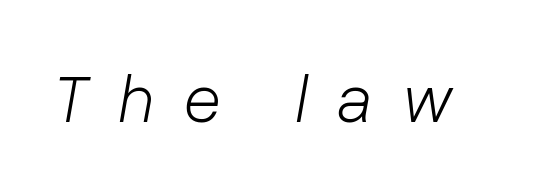
{"italic": "yes", "lean": "right", "slant_degrees": 10, "bold": "no", "weight": "light", "width": "normal", "stroke_contrast": "low", "x_height": "medium", "monospaced": "no", "underline": "no", "letter_spacing": "wide", "letter_spacing_em": 0.45, "glyph_px": 68}
